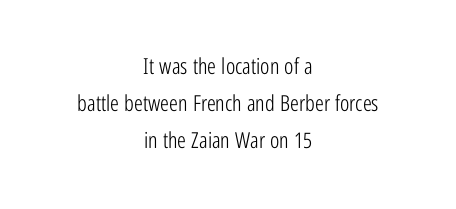
Q: Is the text bold? A: No.
Q: Is the text italic (slanted)? A: No, it is upright.
Q: Is the text underlined? A: No.
Q: How is the paragraph aligned? A: Centered.
Q: Is the spacing between letters normal or unusually wide? A: Normal.
Q: Is the spacing between lines tight, normal or loose? A: Normal.
